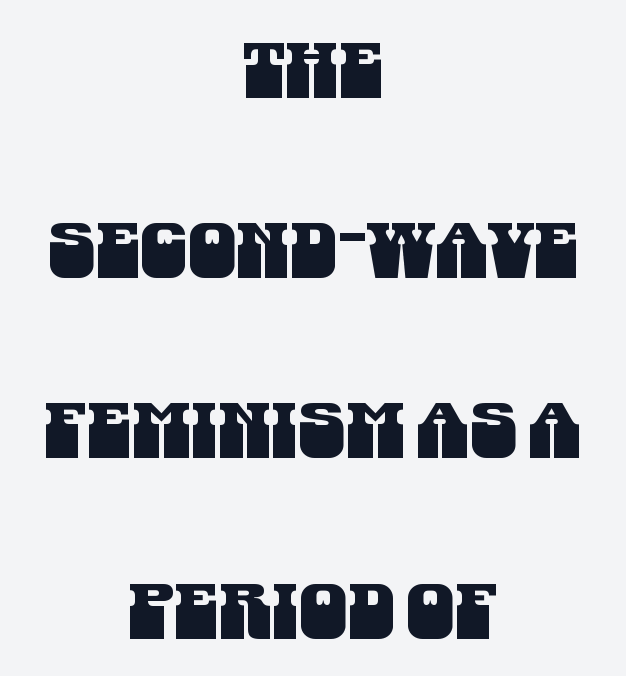
The image shows 77 px condensed sans-serif type; set centered, loose line spacing (2.34x), normal letter spacing, not underlined; medium stroke contrast and a large x-height.
